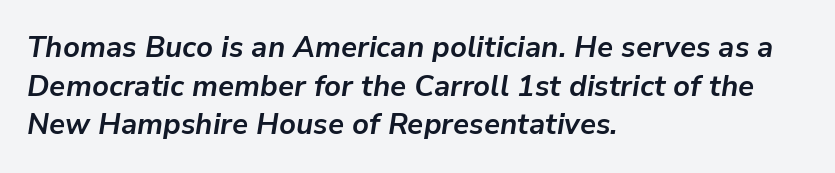
Q: Is the text bold? A: Yes.
Q: Is the text italic (slanted)? A: Yes, it leans right by about 9 degrees.
Q: Is the text underlined? A: No.
Q: How is the paragraph aligned? A: Left-aligned.
Q: Is the spacing between letters normal or unusually wide? A: Normal.
Q: Is the spacing between lines tight, normal or loose? A: Normal.
Q: Width (condensed, normal, or wide)? A: Normal.
Q: Stroke contrast? A: Low.
Q: x-height? A: Medium.
Q: Monospaced? A: No.
